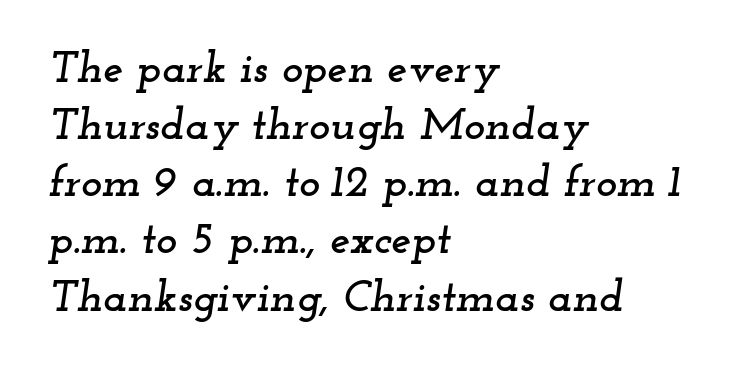
Q: Is the text italic (slanted)? A: Yes, it leans right by about 12 degrees.
Q: Is the typeface a serif or a sans-serif typeface? A: Serif.
Q: Is the text underlined? A: No.
Q: How is the paragraph aligned? A: Left-aligned.
Q: Is the spacing between letters normal or unusually wide? A: Normal.
Q: Is the spacing between lines tight, normal or loose? A: Normal.
Q: Width (condensed, normal, or wide)? A: Wide.
Q: Stroke contrast? A: Low.
Q: x-height? A: Small.
Q: Monospaced? A: No.
